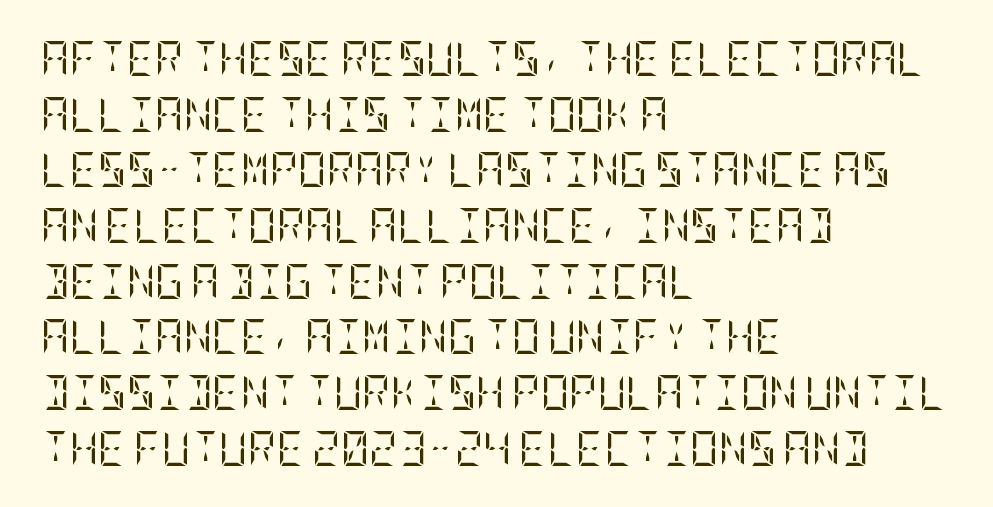
The image shows 35 px regular-weight, condensed serif type, upright; set left-aligned, normal line spacing (1.59x), normal letter spacing, not underlined; low stroke contrast and a large x-height.
